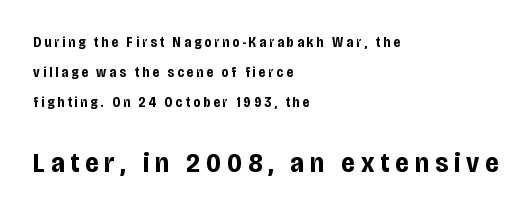
Q: Is the text bold? A: Yes.
Q: Is the text italic (slanted)? A: No, it is upright.
Q: Is the typeface a serif or a sans-serif typeface? A: Sans-serif.
Q: Is the text underlined? A: No.
Q: How is the paragraph aligned? A: Left-aligned.
Q: Is the spacing between letters normal or unusually wide? A: Unusually wide.
Q: Is the spacing between lines tight, normal or loose? A: Loose.
Q: Which block of text is set in a larger size, the first (top) or the second (bottom)? A: The second (bottom) one.
Q: Width (condensed, normal, or wide)? A: Condensed.
Q: Stroke contrast? A: Low.
Q: x-height? A: Large.
Q: Monospaced? A: No.
